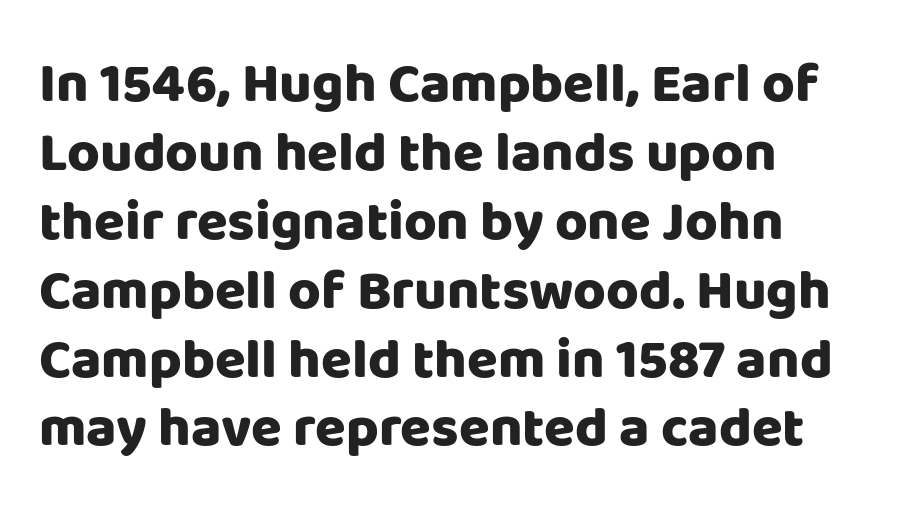
The image shows 56 px heavy sans-serif type, upright; set left-aligned, line spacing 1.23x, normal letter spacing, not underlined; low stroke contrast and a large x-height.
